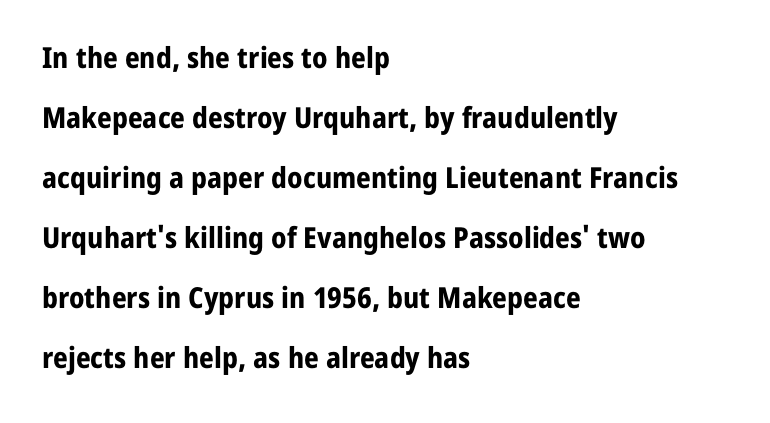
{"serif": "no", "italic": "no", "bold": "yes", "weight": "bold", "width": "normal", "stroke_contrast": "low", "x_height": "medium", "monospaced": "no", "underline": "no", "align": "left", "line_spacing": "loose", "line_spacing_ratio": 2.07, "letter_spacing": "normal", "letter_spacing_em": 0.0, "glyph_px": 29}
